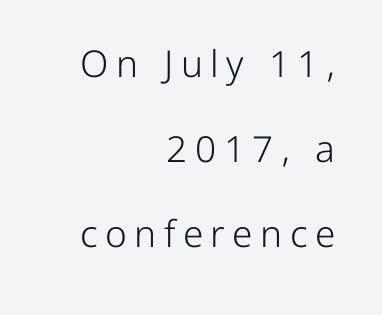
This sample has the flowing, uneven cadence of proportional lettering. The space between consecutive lines is lavish. This rendering employs a face without finishing strokes, i.e., a sans-serif. Letters have the restrained weight of plain body copy at most. This rendering uses right alignment, leaving the left contour irregular.
